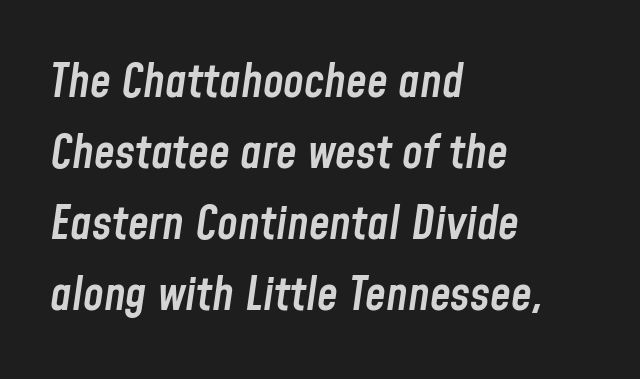
Q: Is the text bold? A: Semi-bold.
Q: Is the text italic (slanted)? A: Yes, it leans right by about 8 degrees.
Q: Is the text underlined? A: No.
Q: How is the paragraph aligned? A: Left-aligned.
Q: Is the spacing between letters normal or unusually wide? A: Normal.
Q: Is the spacing between lines tight, normal or loose? A: Normal.
Q: Width (condensed, normal, or wide)? A: Condensed.
Q: Stroke contrast? A: Low.
Q: x-height? A: Medium.
Q: Monospaced? A: No.
